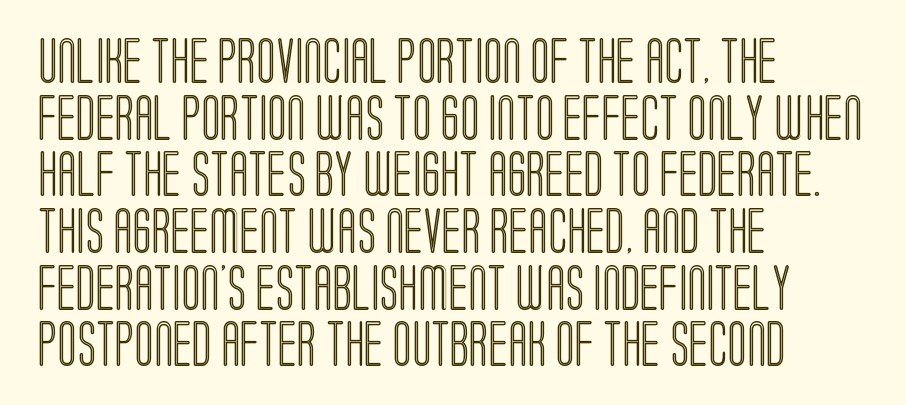
The image shows 45 px condensed type, upright; set left-aligned, normal line spacing (1.26x), normal letter spacing, not underlined; a large x-height.
